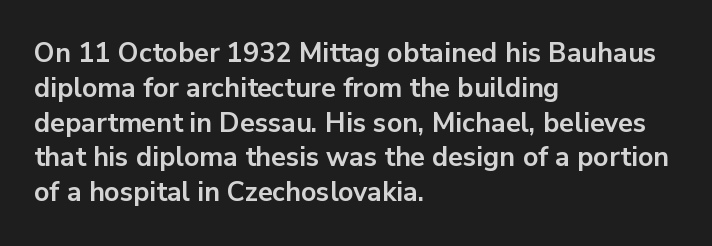
Q: Is the text bold? A: Yes.
Q: Is the text italic (slanted)? A: No, it is upright.
Q: Is the text underlined? A: No.
Q: How is the paragraph aligned? A: Left-aligned.
Q: Is the spacing between letters normal or unusually wide? A: Normal.
Q: Is the spacing between lines tight, normal or loose? A: Normal.
